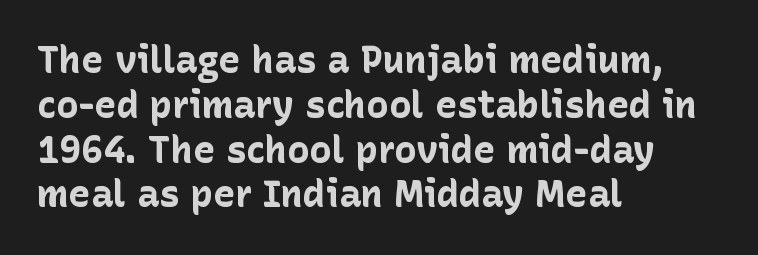
Note the varied advance widths — an 'i' is clearly narrower than an 'm'. Tall strokes in this sample are plumb rather than angled. The face used here is rendered with its standard letterfit. Which margin do the lines hug? The left one — the right edge is uneven. Each letter's strokes conclude bluntly, with no projecting serifs. Descender tails drop into unmarked territory.
